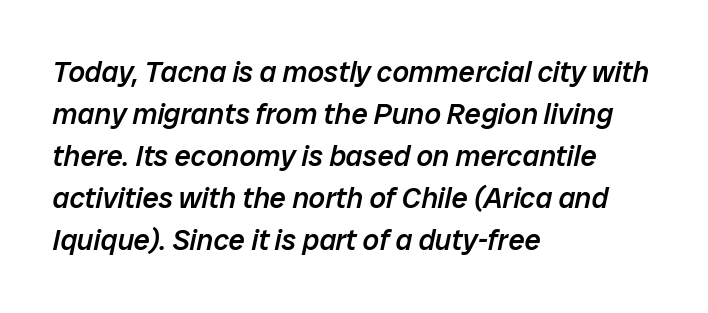
{"italic": "yes", "lean": "right", "slant_degrees": 12, "bold": "semi", "weight": "semibold", "width": "normal", "stroke_contrast": "low", "x_height": "medium", "monospaced": "no", "underline": "no", "align": "left", "line_spacing": "normal", "line_spacing_ratio": 1.45, "letter_spacing": "normal", "letter_spacing_em": 0.0, "glyph_px": 29}
